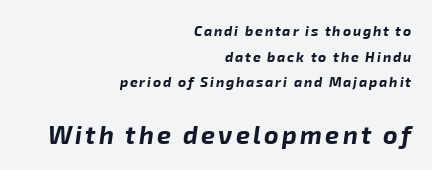
The image shows 25 px bold type, italic (leaning right); set right-aligned, line spacing 1.83x, not underlined; the second (bottom) block is 1.79x larger.
